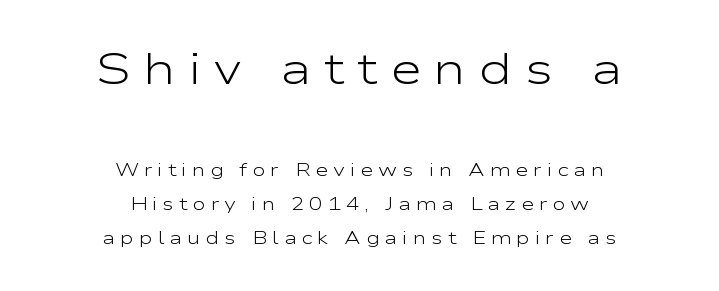
The image shows 44 px light, wide sans-serif type, upright; set centered, line spacing 1.89x, unusually wide letter spacing (+0.27 em), not underlined; the first (top) block is 2.44x larger; low stroke contrast and a medium x-height.
